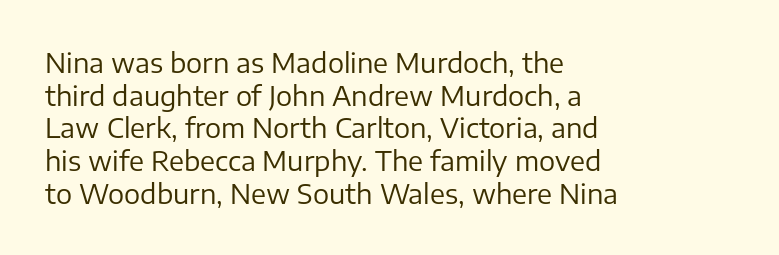
What stands out about the letter spacing? Nothing — it is the standard amount. This is not heavy type; no bold has been used. Just letters on the line, the space beneath them empty. Notice how the stems are strictly vertical — no italics here. This rendering uses left alignment, leaving the right contour irregular.
